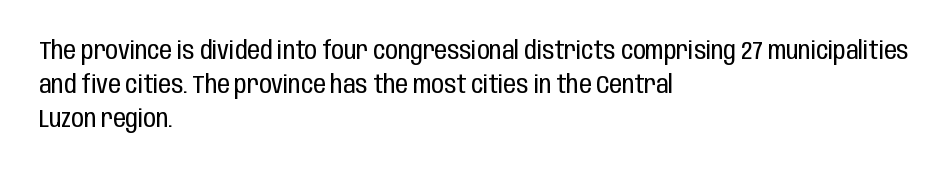
A normal amount of white space separates one row of letters from the next. Honestly, the letter spacing is just normal — you wouldn't notice it. The font's upright variant was chosen for this text. Is this a heavy cut? Hardly; it is regular or lighter. Caption: multi-line text, flush left, ragged right.
